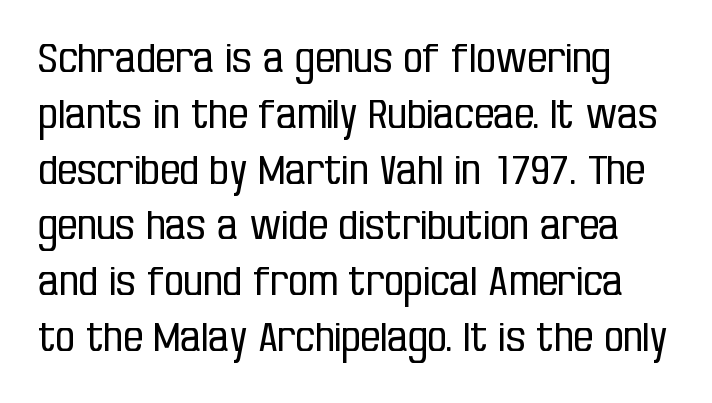
Q: Is the text bold? A: No.
Q: Is the text italic (slanted)? A: No, it is upright.
Q: Is the typeface a serif or a sans-serif typeface? A: Sans-serif.
Q: Is the text underlined? A: No.
Q: Is the spacing between letters normal or unusually wide? A: Normal.
Q: Is the spacing between lines tight, normal or loose? A: Normal.
Q: Width (condensed, normal, or wide)? A: Condensed.
Q: Stroke contrast? A: Low.
Q: x-height? A: Large.
Q: Monospaced? A: No.
